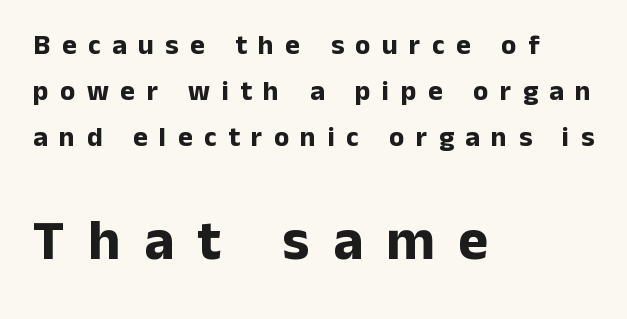
{"serif": "no", "italic": "no", "bold": "yes", "weight": "bold", "width": "normal", "stroke_contrast": "low", "x_height": "medium", "monospaced": "no", "underline": "no", "align": "left", "line_spacing": "normal", "line_spacing_ratio": 1.64, "letter_spacing": "wide", "letter_spacing_em": 0.41, "larger_block": "second", "size_ratio": 2.04, "glyph_px": 57}
